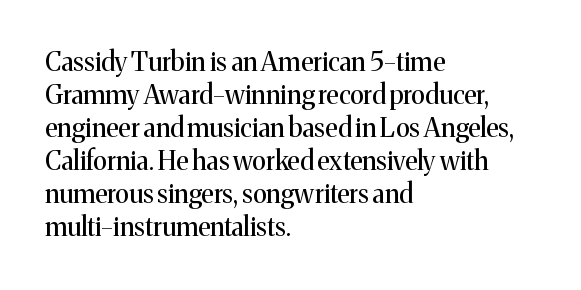
{"italic": "no", "bold": "no", "underline": "no", "align": "left", "line_spacing": "normal", "line_spacing_ratio": 1.27, "letter_spacing": "normal", "letter_spacing_em": 0.0, "glyph_px": 26}
